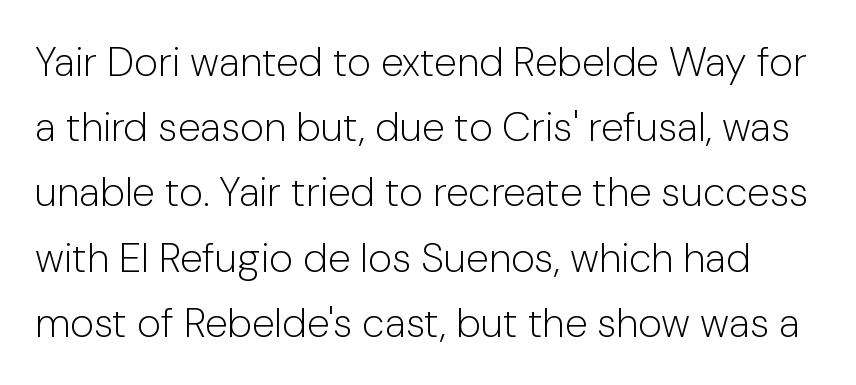
Decoration check: the copy has no underline. The strokes carry an ordinary text weight at most. Notice how the stems are strictly vertical — no italics here. This sample keeps an unexceptional amount of space between lines. Serifs: no, the terminals of the letterforms are clean. There is no visible air inserted between adjacent glyphs.
